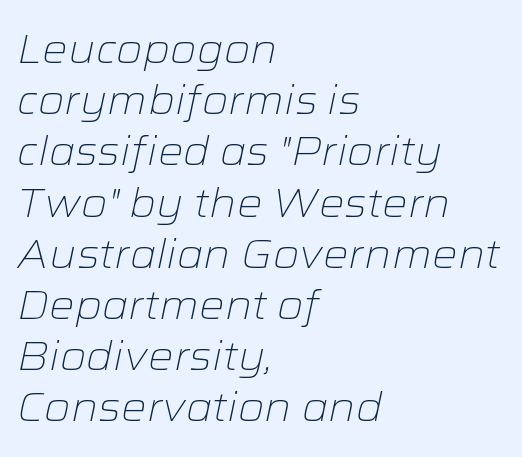
{"italic": "yes", "lean": "right", "slant_degrees": 12, "bold": "no", "weight": "light", "width": "wide", "stroke_contrast": "low", "x_height": "medium", "monospaced": "no", "underline": "no", "align": "left", "line_spacing": "normal", "line_spacing_ratio": 1.28, "letter_spacing": "normal", "letter_spacing_em": 0.0, "glyph_px": 40}
